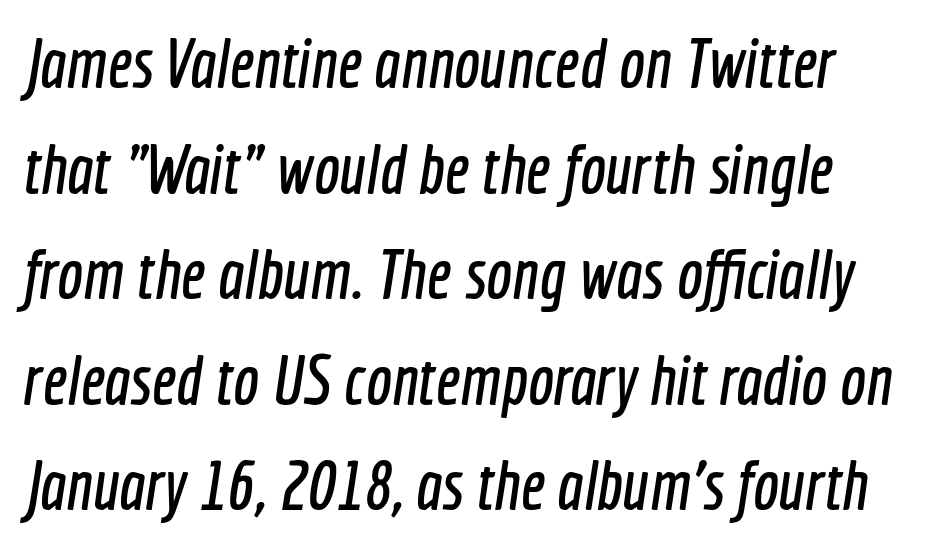
Does the leading feel generous? No, just average. This rendering features lettering with no underline. This is sans-serif lettering, the kind often seen on screens and signage. Think of a printed novel: that variable character pitch is what you see here. Students, note that the glyphs here touch the page at normal intervals.
